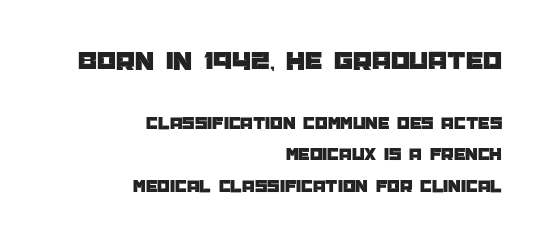
{"italic": "no", "underline": "no", "align": "right", "line_spacing_ratio": 1.73, "letter_spacing": "normal", "letter_spacing_em": 0.0, "larger_block": "first", "size_ratio": 1.5, "glyph_px": 27}
